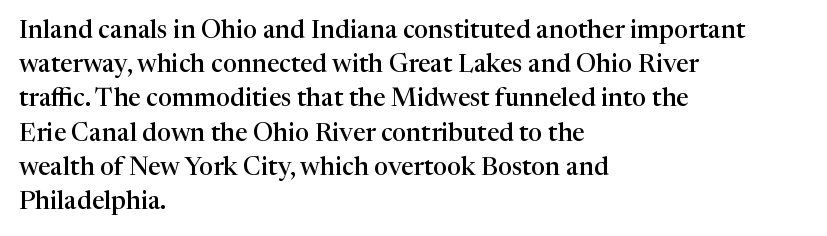
{"italic": "no", "bold": "semi", "underline": "no", "align": "left", "line_spacing": "normal", "line_spacing_ratio": 1.37, "letter_spacing": "normal", "letter_spacing_em": 0.0, "glyph_px": 25}
